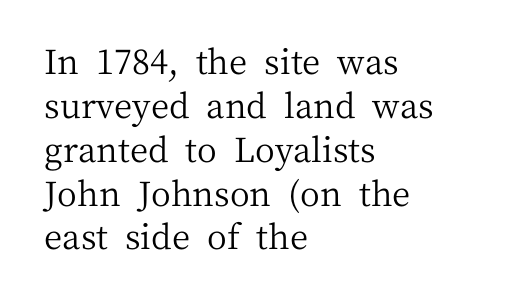
{"serif": "yes", "italic": "no", "bold": "no", "weight": "regular", "width": "normal", "stroke_contrast": "medium", "x_height": "medium", "monospaced": "no", "underline": "no", "align": "left", "line_spacing": "normal", "line_spacing_ratio": 1.29, "letter_spacing": "normal", "letter_spacing_em": 0.0, "glyph_px": 34}
